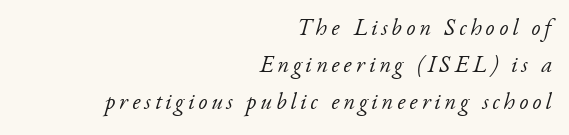
Q: Is the text bold? A: No.
Q: Is the text italic (slanted)? A: Yes, it leans right by about 17 degrees.
Q: Is the text underlined? A: No.
Q: How is the paragraph aligned? A: Right-aligned.
Q: Is the spacing between lines tight, normal or loose? A: Normal.
